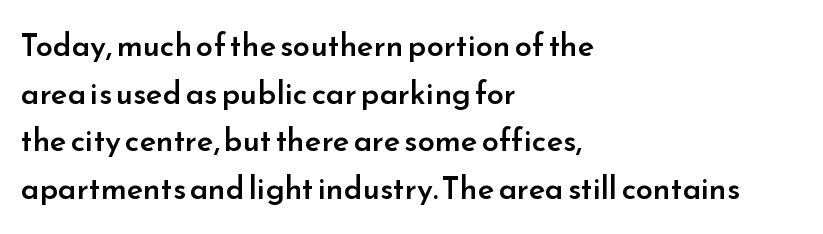
A bit beefed up — I'd call it semibold rather than bold. These lines are rendered in a variable-pitch font. Leading matches the norm, producing a regular column. Ascenders rise straight up at ninety degrees. The rendering shows plain stroke endings on the letterforms — a sans-serif design.
